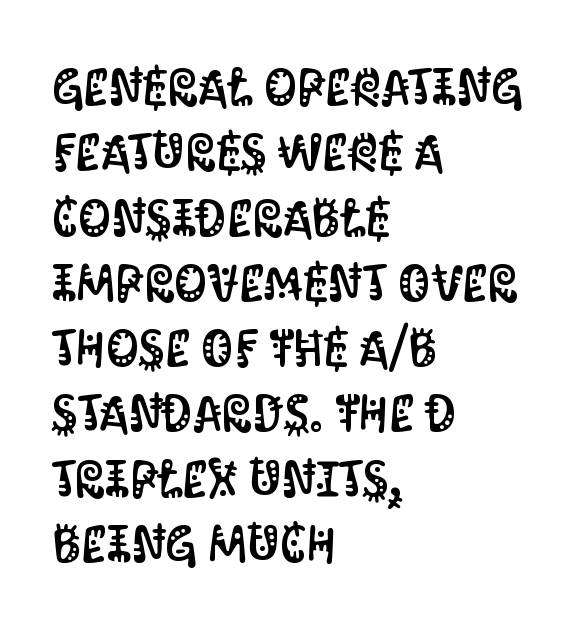
{"serif": "no", "italic": "no", "width": "condensed", "stroke_contrast": "medium", "x_height": "large", "monospaced": "no", "underline": "no", "align": "left", "line_spacing": "normal", "line_spacing_ratio": 1.28, "letter_spacing": "normal", "letter_spacing_em": 0.0, "glyph_px": 51}
